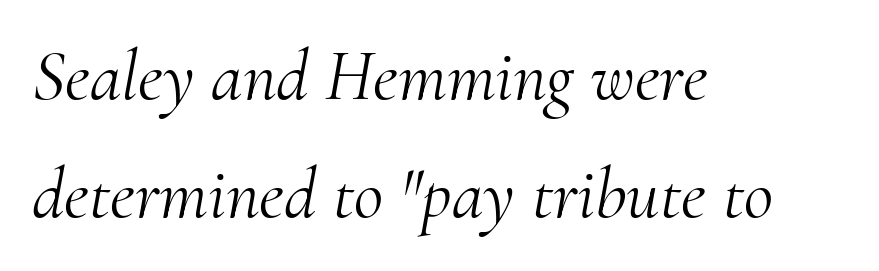
Q: Is the text bold? A: No.
Q: Is the text italic (slanted)? A: Yes, it leans right by about 10 degrees.
Q: Is the typeface a serif or a sans-serif typeface? A: Serif.
Q: Is the text underlined? A: No.
Q: How is the paragraph aligned? A: Left-aligned.
Q: Is the spacing between letters normal or unusually wide? A: Normal.
Q: Is the spacing between lines tight, normal or loose? A: Normal.
Q: Width (condensed, normal, or wide)? A: Normal.
Q: Stroke contrast? A: Medium.
Q: x-height? A: Small.
Q: Monospaced? A: No.
